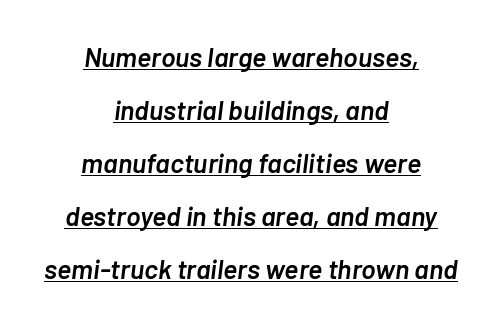
{"italic": "yes", "lean": "right", "slant_degrees": 7, "bold": "semi", "underline": "yes", "align": "center", "line_spacing": "loose", "line_spacing_ratio": 1.96, "letter_spacing": "normal", "letter_spacing_em": 0.0, "glyph_px": 27}
